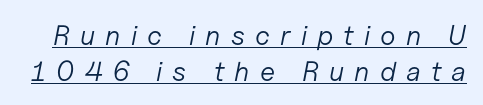
Q: Is the text bold? A: No.
Q: Is the text italic (slanted)? A: Yes, it leans right by about 11 degrees.
Q: Is the text underlined? A: Yes.
Q: Is the spacing between letters normal or unusually wide? A: Unusually wide.
Q: Is the spacing between lines tight, normal or loose? A: Normal.
Q: Width (condensed, normal, or wide)? A: Normal.
Q: Stroke contrast? A: Low.
Q: x-height? A: Medium.
Q: Monospaced? A: No.
